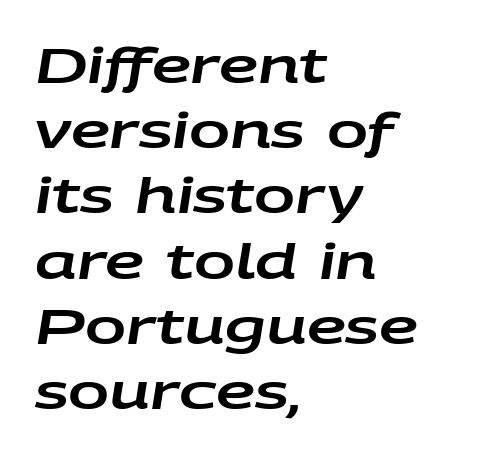
{"italic": "yes", "lean": "right", "slant_degrees": 9, "width": "wide", "stroke_contrast": "low", "x_height": "large", "monospaced": "no", "underline": "no", "align": "left", "line_spacing": "normal", "line_spacing_ratio": 1.33, "letter_spacing": "normal", "letter_spacing_em": 0.0, "glyph_px": 49}
